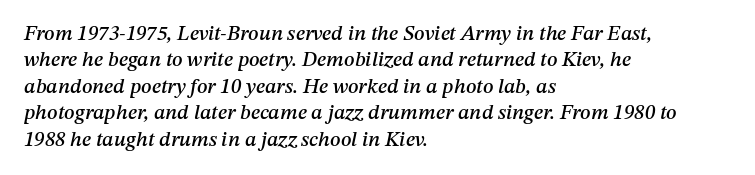
Q: Is the text italic (slanted)? A: Yes, it leans right by about 12 degrees.
Q: Is the text underlined? A: No.
Q: How is the paragraph aligned? A: Left-aligned.
Q: Is the spacing between letters normal or unusually wide? A: Normal.
Q: Is the spacing between lines tight, normal or loose? A: Normal.
